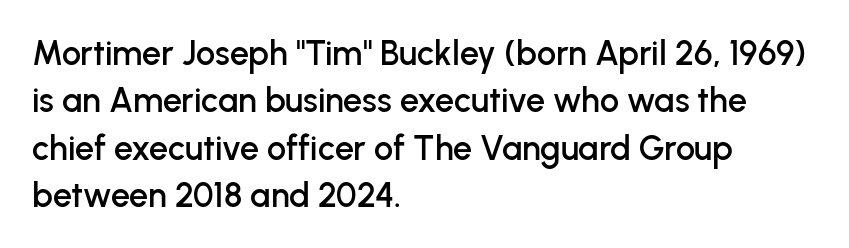
{"serif": "no", "italic": "no", "width": "normal", "stroke_contrast": "low", "x_height": "medium", "monospaced": "no", "underline": "no", "align": "left", "line_spacing": "normal", "line_spacing_ratio": 1.39, "letter_spacing": "normal", "letter_spacing_em": 0.0, "glyph_px": 34}
